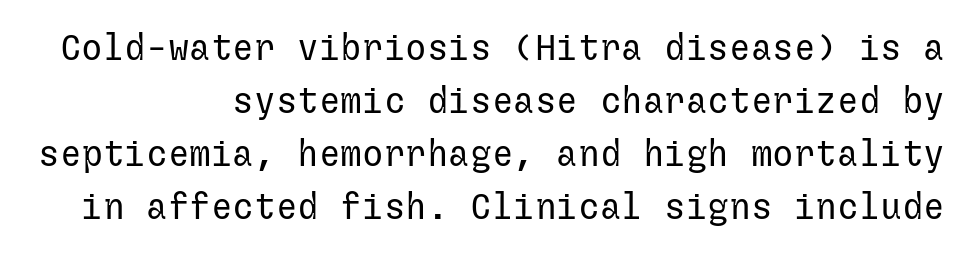
Q: Is the text bold? A: No.
Q: Is the text italic (slanted)? A: No, it is upright.
Q: Is the typeface a serif or a sans-serif typeface? A: Sans-serif.
Q: Is the text underlined? A: No.
Q: How is the paragraph aligned? A: Right-aligned.
Q: Is the spacing between letters normal or unusually wide? A: Normal.
Q: Is the spacing between lines tight, normal or loose? A: Normal.
Q: Width (condensed, normal, or wide)? A: Normal.
Q: Stroke contrast? A: Low.
Q: x-height? A: Medium.
